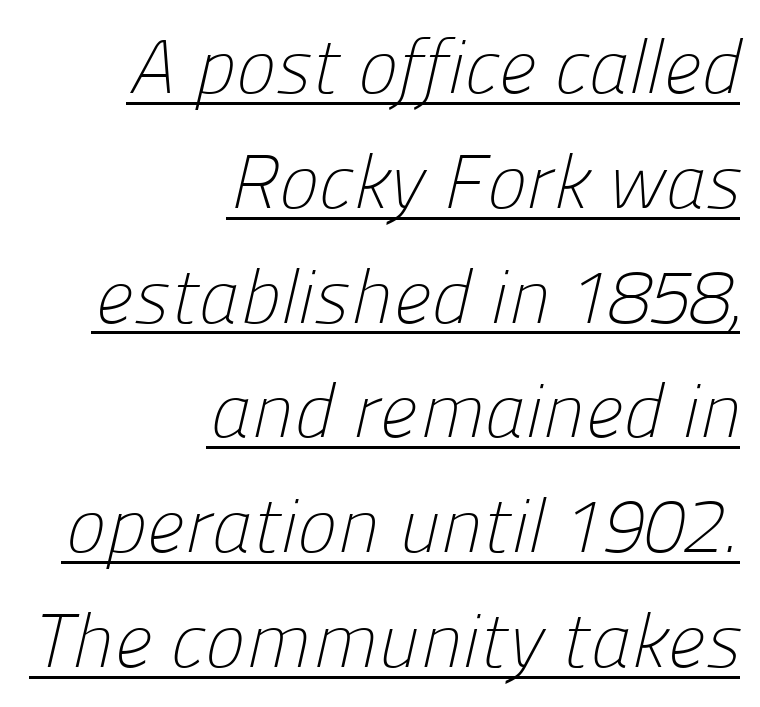
The image shows 76 px light sans-serif type; set right-aligned, normal line spacing (1.51x), normal letter spacing, underlined; low stroke contrast and a medium x-height.
